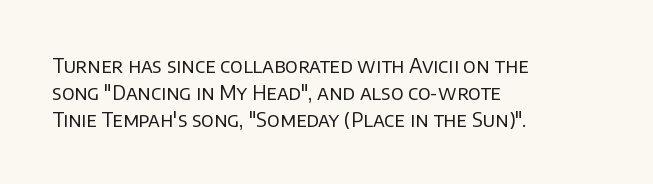
Unlike italic type, these characters show no tilt at all. Honestly, there is no underline to notice here at all. The ragged edge is on the right, which tells us the setting is flush left. Tracking here is standard; glyphs follow each other at the usual distance.
